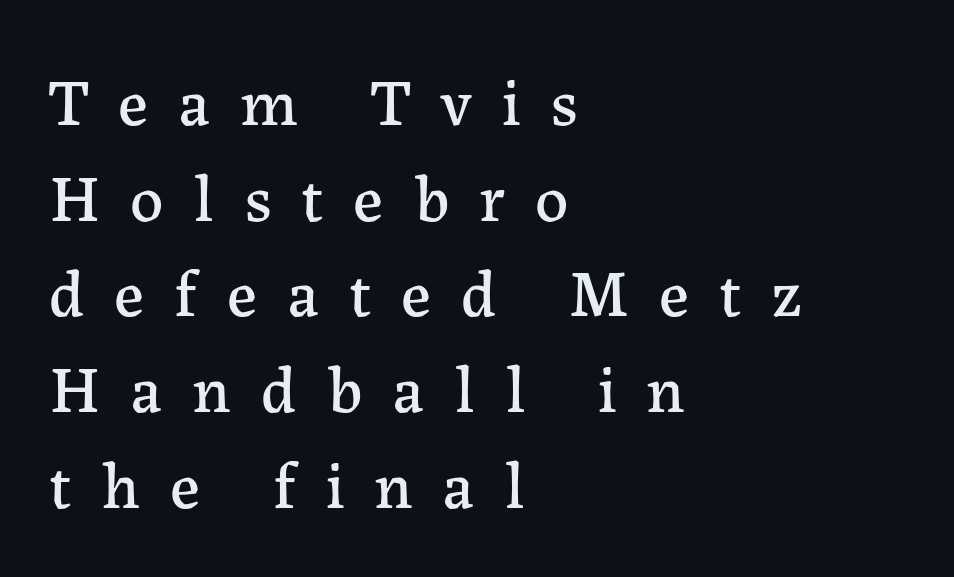
Q: Is the text italic (slanted)? A: No, it is upright.
Q: Is the typeface a serif or a sans-serif typeface? A: Serif.
Q: Is the text underlined? A: No.
Q: How is the paragraph aligned? A: Left-aligned.
Q: Is the spacing between letters normal or unusually wide? A: Unusually wide.
Q: Is the spacing between lines tight, normal or loose? A: Normal.
Q: Width (condensed, normal, or wide)? A: Normal.
Q: Stroke contrast? A: Low.
Q: x-height? A: Medium.
Q: Monospaced? A: No.
